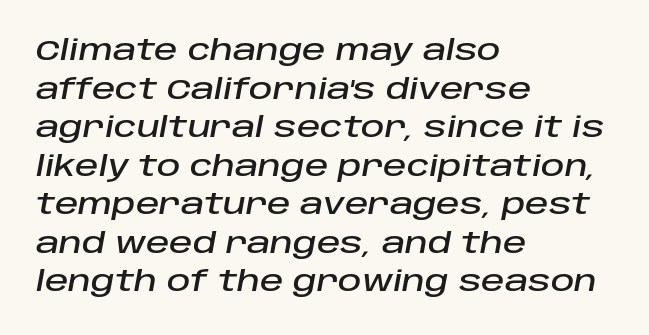
The image shows 29 px text type, italic (leaning right); set left-aligned, normal line spacing (1.33x), normal letter spacing, not underlined; low stroke contrast and a large x-height.
